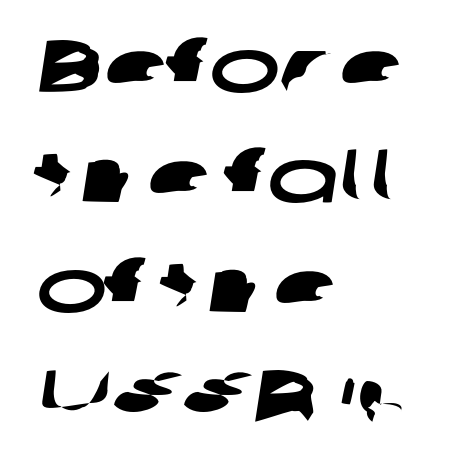
The image shows 75 px wide sans-serif type; set left-aligned, normal line spacing (1.47x), normal letter spacing, not underlined; low stroke contrast and a medium x-height.
